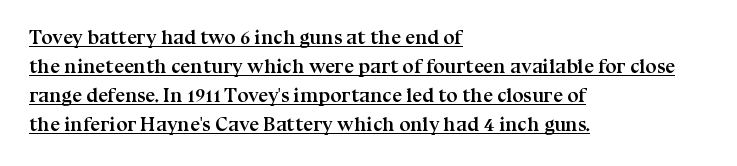
Students, note that the glyphs here touch the page at normal intervals. The rows are spaced the way most documents space them. Heavy-handed strokes throughout: this text is bold. These lines are set flush left with a ragged right edge.
